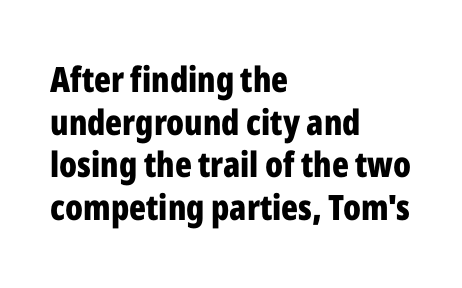
Q: Is the text bold? A: Yes.
Q: Is the text italic (slanted)? A: No, it is upright.
Q: Is the typeface a serif or a sans-serif typeface? A: Sans-serif.
Q: Is the text underlined? A: No.
Q: How is the paragraph aligned? A: Left-aligned.
Q: Is the spacing between letters normal or unusually wide? A: Normal.
Q: Width (condensed, normal, or wide)? A: Condensed.
Q: Stroke contrast? A: Low.
Q: x-height? A: Medium.
Q: Monospaced? A: No.
